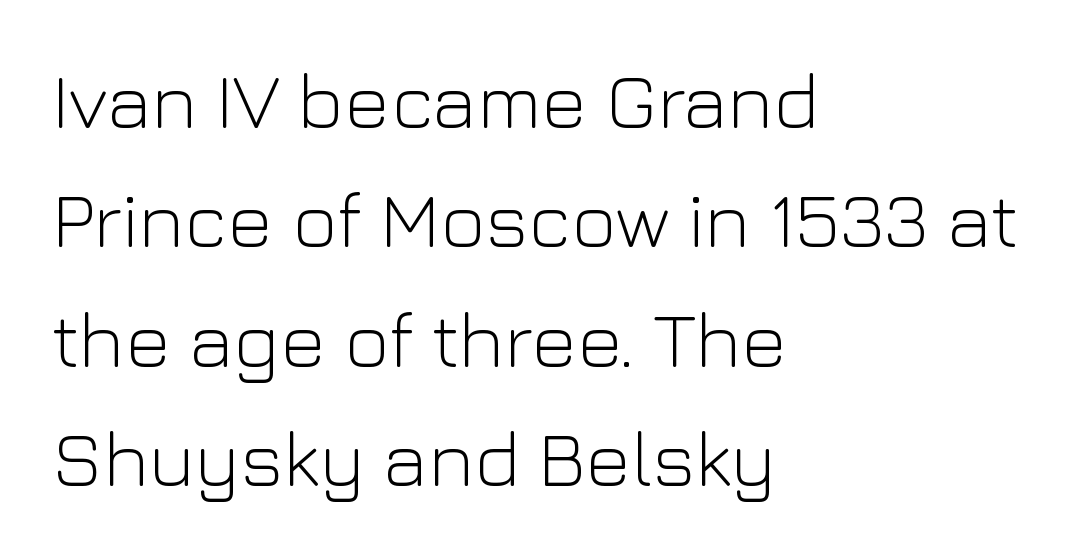
{"serif": "no", "italic": "no", "bold": "no", "weight": "light", "width": "normal", "stroke_contrast": "low", "x_height": "medium", "monospaced": "no", "underline": "no", "align": "left", "line_spacing": "normal", "line_spacing_ratio": 1.53, "letter_spacing": "normal", "letter_spacing_em": 0.0, "glyph_px": 78}
